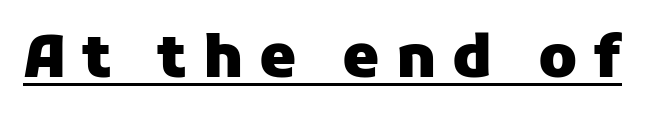
{"serif": "no", "italic": "no", "bold": "yes", "weight": "heavy", "width": "normal", "stroke_contrast": "low", "x_height": "medium", "monospaced": "no", "underline": "yes", "letter_spacing": "wide", "letter_spacing_em": 0.27, "glyph_px": 59}
